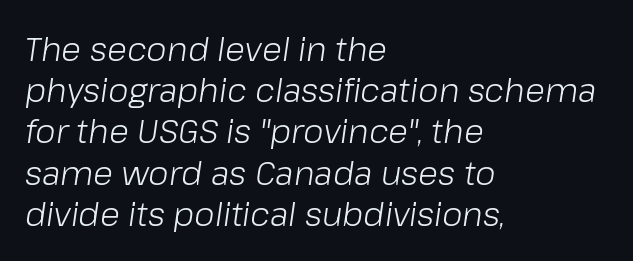
No letter is thick-stroked: the sample isn't bold. Between one letter and the next there's only the usual sliver of space. You can tell it's italic because the verticals aren't actually vertical. Each new line begins a customary step beneath the previous one.
